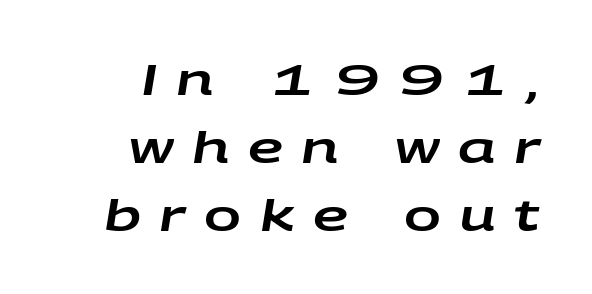
{"italic": "yes", "lean": "right", "slant_degrees": 9, "width": "wide", "stroke_contrast": "low", "x_height": "large", "monospaced": "no", "underline": "no", "align": "right", "line_spacing": "normal", "line_spacing_ratio": 1.55, "letter_spacing": "wide", "letter_spacing_em": 0.42, "glyph_px": 44}
